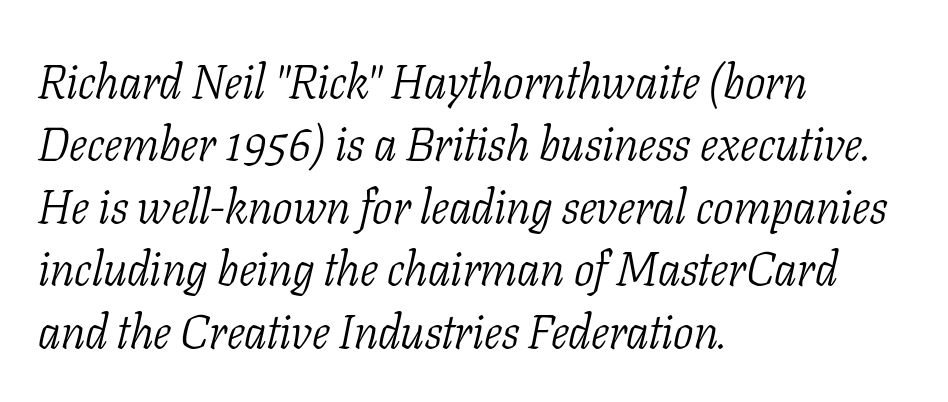
The image shows 48 px light, condensed serif type, italic (leaning right); set left-aligned, normal line spacing (1.3x), normal letter spacing, not underlined; low stroke contrast and a medium x-height.
